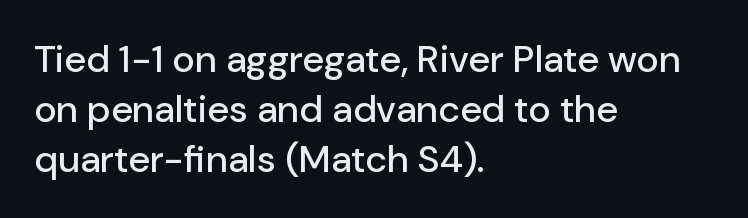
{"serif": "no", "italic": "no", "width": "normal", "stroke_contrast": "low", "x_height": "medium", "monospaced": "no", "underline": "no", "align": "left", "line_spacing": "normal", "line_spacing_ratio": 1.31, "letter_spacing": "normal", "letter_spacing_em": 0.0, "glyph_px": 38}
